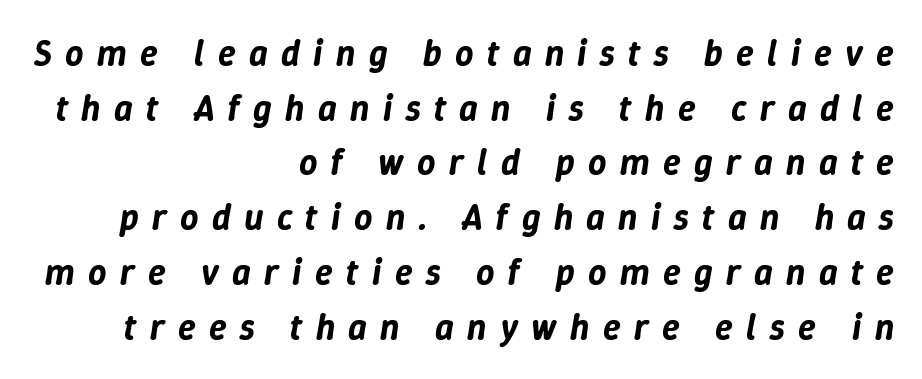
The image shows 36 px text type, italic (leaning right); set right-aligned, normal line spacing (1.52x), unusually wide letter spacing (+0.37 em), not underlined; low stroke contrast and a medium x-height.
